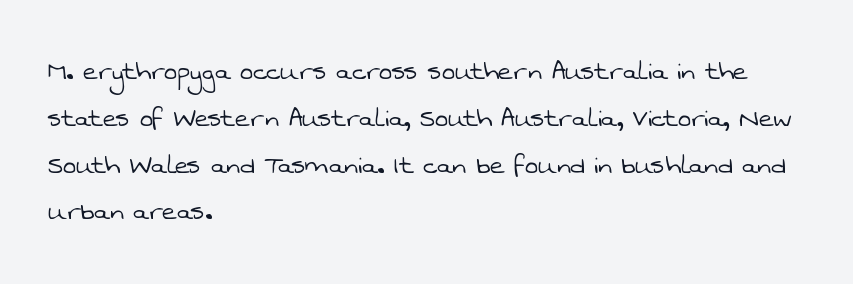
This sample keeps an unexceptional amount of space between lines. Alignment: flush left. Nobody drew a line under any word here. The typeface has the unassuming heft of standard copy or less. This sample uses a sans-serif face. Words appear dense and cohesive because spacing is normal.
